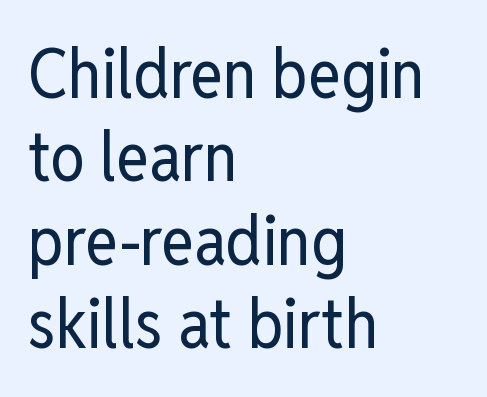
The image shows 69 px regular-weight, condensed sans-serif type, upright; set left-aligned, line spacing 1.21x, normal letter spacing, not underlined; low stroke contrast and a medium x-height.
